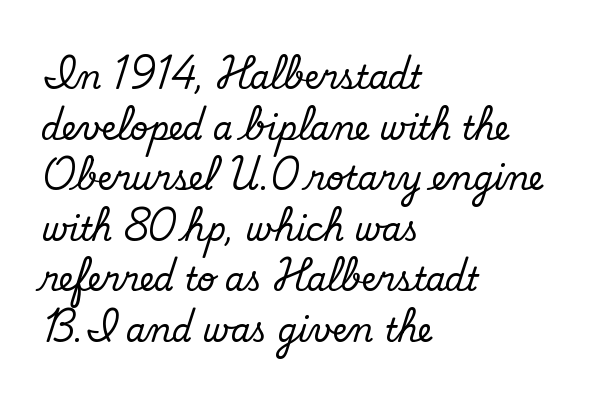
{"serif": "no", "bold": "no", "weight": "regular", "width": "normal", "stroke_contrast": "low", "x_height": "small", "monospaced": "no", "underline": "no", "align": "left", "line_spacing": "normal", "line_spacing_ratio": 1.58, "letter_spacing": "normal", "letter_spacing_em": 0.0, "glyph_px": 32}
